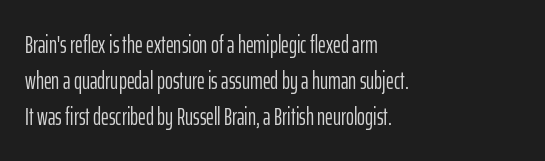
There is no visible air inserted between adjacent glyphs. The rendering anchors every line to the left-hand side. Counters stay open thanks to moderate or lighter strokes. Is there much room between lines? A standard amount, neither cramped nor airy. Type without underlining.
